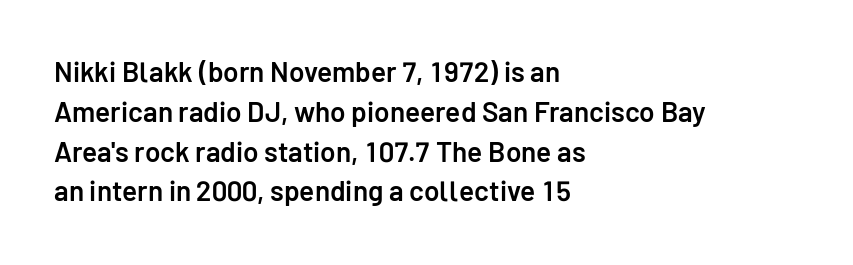
Q: Is the text bold? A: Semi-bold.
Q: Is the text italic (slanted)? A: No, it is upright.
Q: Is the typeface a serif or a sans-serif typeface? A: Sans-serif.
Q: Is the text underlined? A: No.
Q: How is the paragraph aligned? A: Left-aligned.
Q: Is the spacing between letters normal or unusually wide? A: Normal.
Q: Is the spacing between lines tight, normal or loose? A: Normal.
Q: Width (condensed, normal, or wide)? A: Normal.
Q: Stroke contrast? A: Low.
Q: x-height? A: Medium.
Q: Monospaced? A: No.
